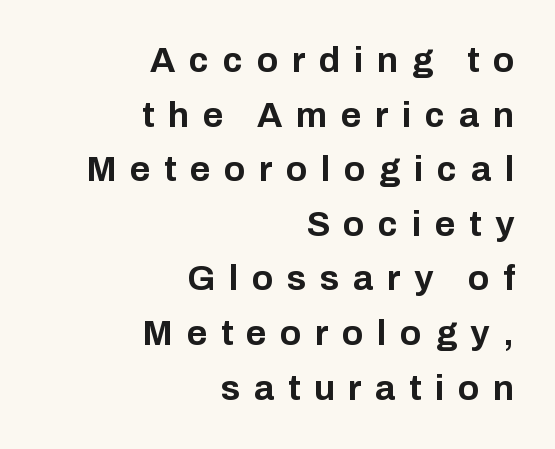
Q: Is the text bold? A: Yes.
Q: Is the text italic (slanted)? A: No, it is upright.
Q: Is the typeface a serif or a sans-serif typeface? A: Sans-serif.
Q: Is the text underlined? A: No.
Q: How is the paragraph aligned? A: Right-aligned.
Q: Is the spacing between letters normal or unusually wide? A: Unusually wide.
Q: Is the spacing between lines tight, normal or loose? A: Normal.
Q: Width (condensed, normal, or wide)? A: Normal.
Q: Stroke contrast? A: Low.
Q: x-height? A: Medium.
Q: Monospaced? A: No.
